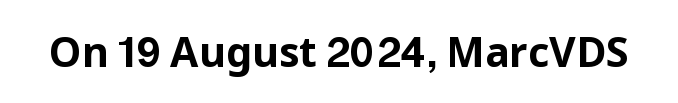
The image shows 41 px bold sans-serif type, upright; set normal letter spacing, not underlined; low stroke contrast and a medium x-height.
